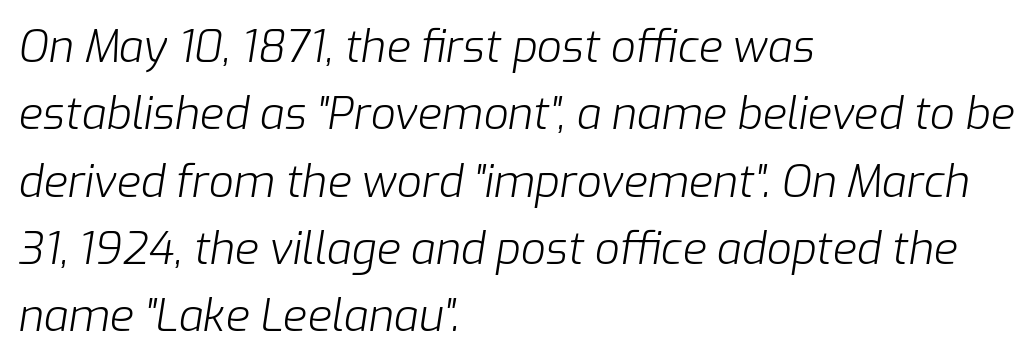
This is oblique type, the kind used for emphasis or titles. The passage shown is typed in a proportional face where columns would drift. In terms of leading, this rendering sits right in the middle. Letters rest on an invisible, unmarked baseline.
